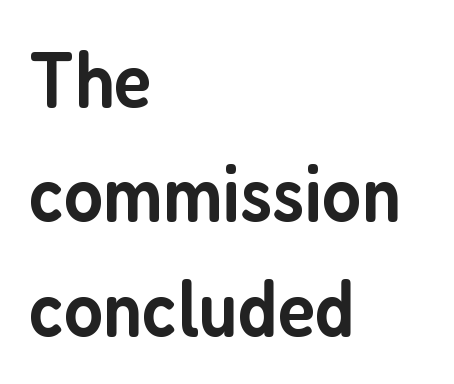
Q: Is the text bold? A: Semi-bold.
Q: Is the text italic (slanted)? A: No, it is upright.
Q: Is the typeface a serif or a sans-serif typeface? A: Sans-serif.
Q: Is the text underlined? A: No.
Q: How is the paragraph aligned? A: Left-aligned.
Q: Is the spacing between letters normal or unusually wide? A: Normal.
Q: Is the spacing between lines tight, normal or loose? A: Normal.
Q: Width (condensed, normal, or wide)? A: Condensed.
Q: Stroke contrast? A: Low.
Q: x-height? A: Medium.
Q: Monospaced? A: No.
